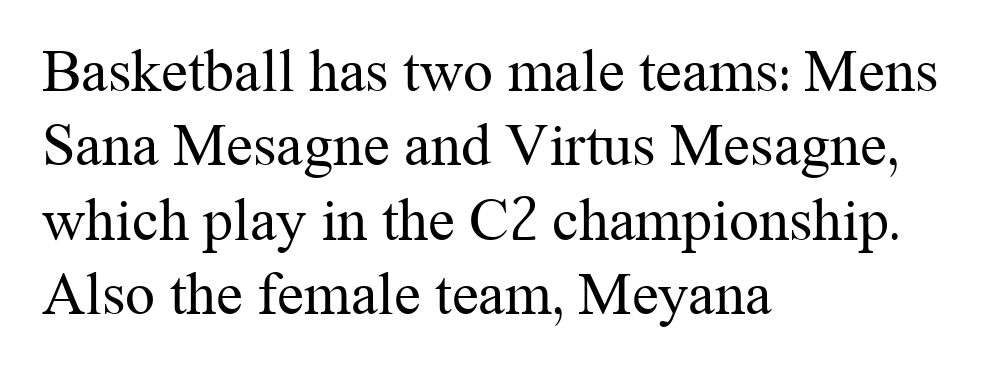
{"serif": "yes", "italic": "no", "bold": "no", "weight": "regular", "width": "normal", "stroke_contrast": "medium", "x_height": "medium", "monospaced": "no", "underline": "no", "align": "left", "line_spacing_ratio": 1.24, "letter_spacing": "normal", "letter_spacing_em": 0.0, "glyph_px": 60}
